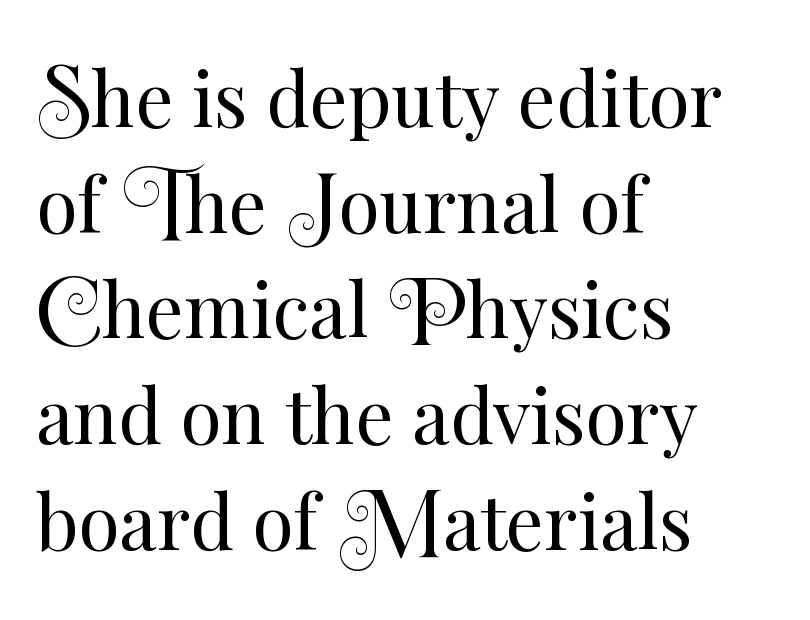
Horizontal alignment here is leftward, the default for most running prose. Successive baselines arrive at the customary interval. Stroke mass is kept to a normal reading level or below. Do the letters lean? They stand straight.
